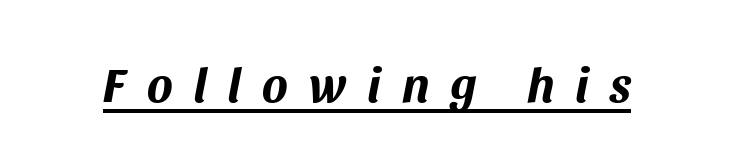
The image shows 48 px bold type, italic (leaning right); set unusually wide letter spacing (+0.44 em), underlined; medium stroke contrast and a large x-height.
